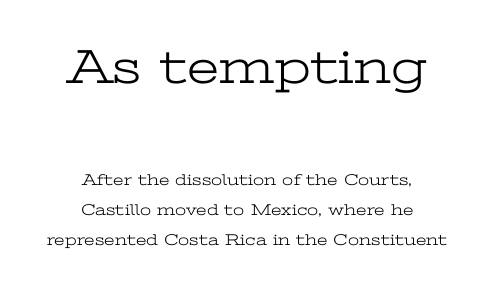
The image shows 49 px light, wide serif type, upright; set centered, line spacing 1.89x, normal letter spacing, not underlined; the first (top) block is 3.06x larger; low stroke contrast and a medium x-height.
